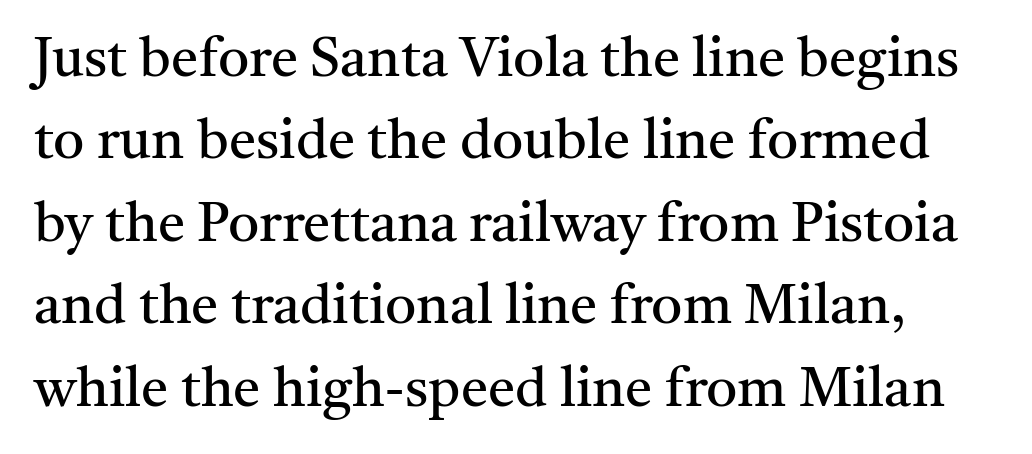
Q: Is the text bold? A: No.
Q: Is the text italic (slanted)? A: No, it is upright.
Q: Is the typeface a serif or a sans-serif typeface? A: Serif.
Q: Is the text underlined? A: No.
Q: Is the spacing between letters normal or unusually wide? A: Normal.
Q: Is the spacing between lines tight, normal or loose? A: Normal.
Q: Width (condensed, normal, or wide)? A: Normal.
Q: Stroke contrast? A: Medium.
Q: x-height? A: Medium.
Q: Monospaced? A: No.
